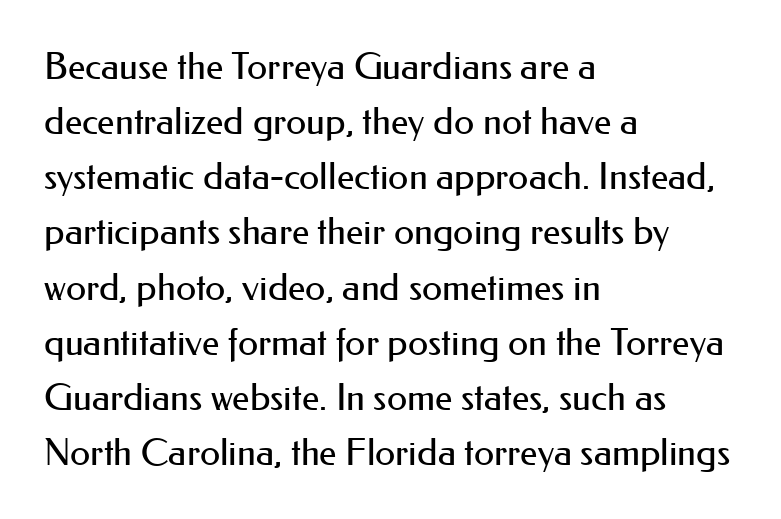
Q: Is the text bold? A: No.
Q: Is the text italic (slanted)? A: No, it is upright.
Q: Is the typeface a serif or a sans-serif typeface? A: Sans-serif.
Q: Is the text underlined? A: No.
Q: How is the paragraph aligned? A: Left-aligned.
Q: Is the spacing between letters normal or unusually wide? A: Normal.
Q: Is the spacing between lines tight, normal or loose? A: Normal.
Q: Width (condensed, normal, or wide)? A: Normal.
Q: Stroke contrast? A: Medium.
Q: x-height? A: Small.
Q: Monospaced? A: No.
